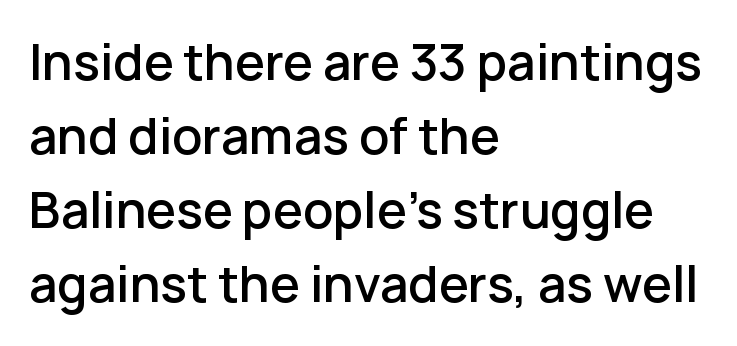
The image shows 48 px semibold sans-serif type, upright; set left-aligned, normal line spacing (1.54x), normal letter spacing, not underlined; low stroke contrast and a medium x-height.
